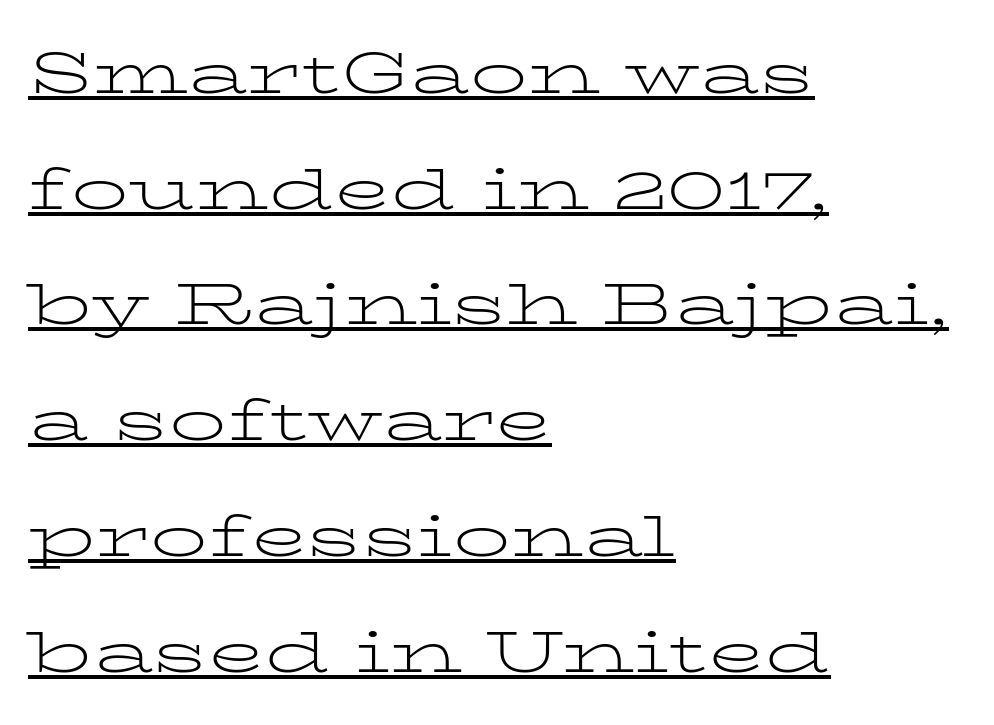
Q: Is the text bold? A: No.
Q: Is the text italic (slanted)? A: No, it is upright.
Q: Is the typeface a serif or a sans-serif typeface? A: Serif.
Q: Is the text underlined? A: Yes.
Q: How is the paragraph aligned? A: Left-aligned.
Q: Is the spacing between letters normal or unusually wide? A: Normal.
Q: Is the spacing between lines tight, normal or loose? A: Loose.
Q: Width (condensed, normal, or wide)? A: Wide.
Q: Stroke contrast? A: Low.
Q: x-height? A: Medium.
Q: Monospaced? A: No.
